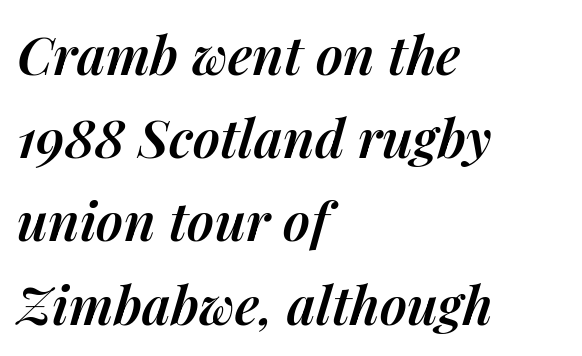
Q: Is the text bold? A: Semi-bold.
Q: Is the text italic (slanted)? A: Yes, it leans right by about 14 degrees.
Q: Is the text underlined? A: No.
Q: How is the paragraph aligned? A: Left-aligned.
Q: Is the spacing between letters normal or unusually wide? A: Normal.
Q: Is the spacing between lines tight, normal or loose? A: Normal.
Q: Width (condensed, normal, or wide)? A: Normal.
Q: Stroke contrast? A: Medium.
Q: x-height? A: Medium.
Q: Monospaced? A: No.
